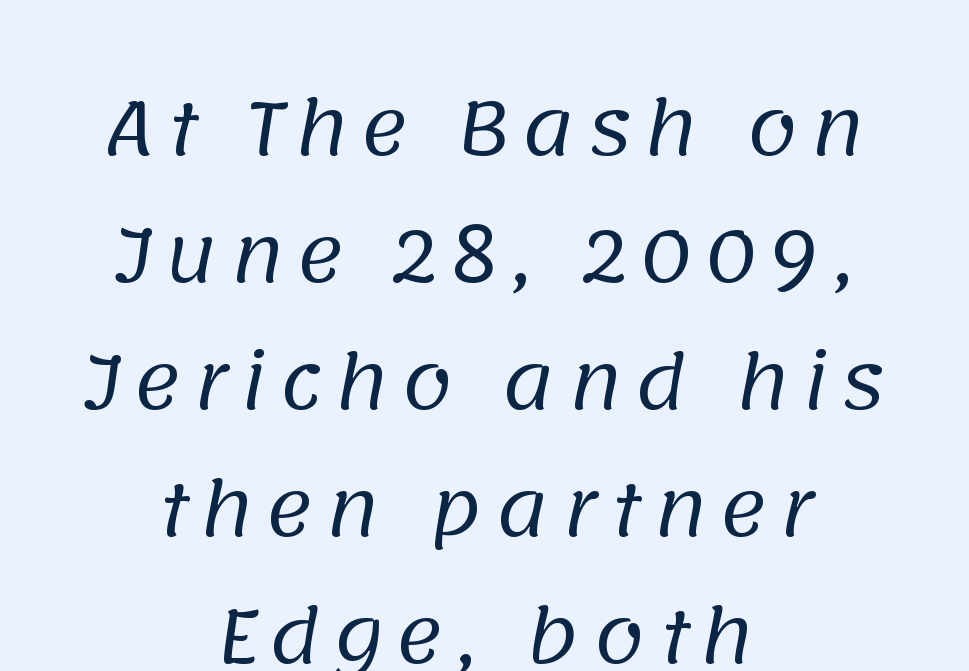
Q: Is the text bold? A: No.
Q: Is the typeface a serif or a sans-serif typeface? A: Sans-serif.
Q: Is the text underlined? A: No.
Q: How is the paragraph aligned? A: Centered.
Q: Width (condensed, normal, or wide)? A: Normal.
Q: Stroke contrast? A: Low.
Q: x-height? A: Large.
Q: Monospaced? A: No.
